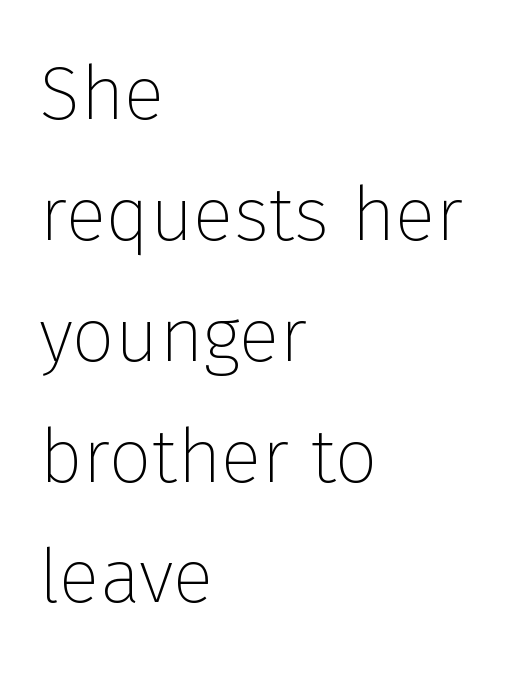
Between one letter and the next there's only the usual sliver of space. Left-aligned paragraph, ragged on the right. Ascenders rise straight up at ninety degrees. Clear beneath every line of the passage. Stroke mass is kept to a normal reading level or below. Leading: standard.
